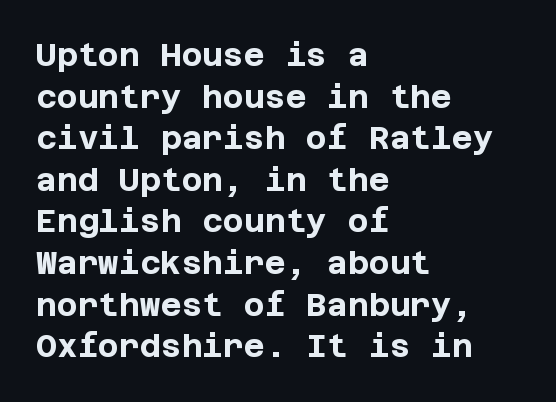
{"serif": "no", "italic": "no", "bold": "yes", "weight": "bold", "width": "normal", "stroke_contrast": "low", "x_height": "large", "underline": "no", "align": "left", "line_spacing": "normal", "line_spacing_ratio": 1.3, "letter_spacing": "normal", "letter_spacing_em": 0.0, "glyph_px": 32}
